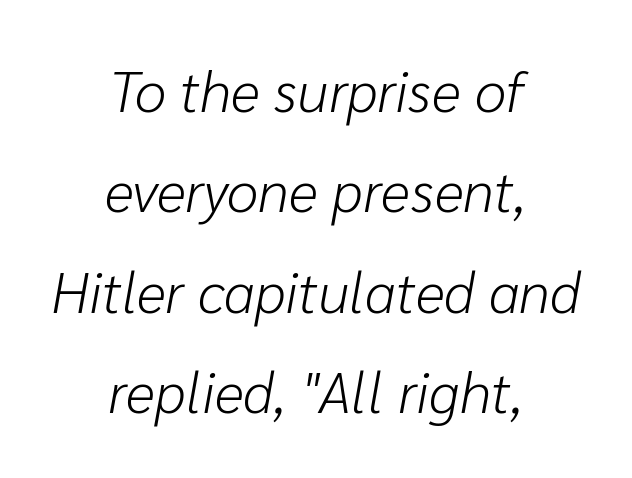
{"italic": "yes", "lean": "right", "slant_degrees": 10, "bold": "no", "weight": "light", "width": "normal", "stroke_contrast": "low", "x_height": "medium", "monospaced": "no", "underline": "no", "align": "center", "line_spacing_ratio": 1.76, "letter_spacing": "normal", "letter_spacing_em": 0.0, "glyph_px": 57}
